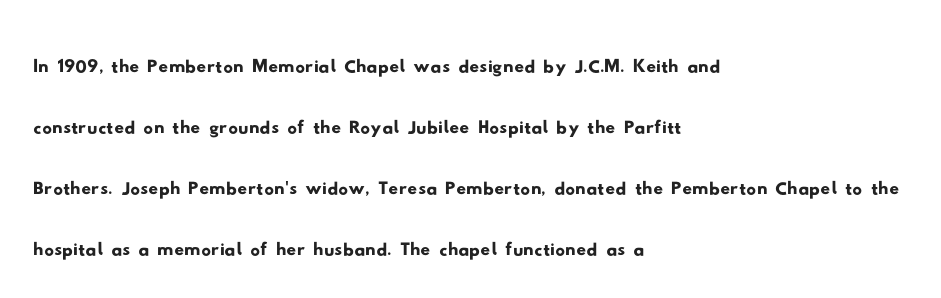
{"serif": "no", "width": "wide", "stroke_contrast": "low", "x_height": "small", "monospaced": "no", "underline": "no", "align": "left", "line_spacing": "normal", "line_spacing_ratio": 1.27, "letter_spacing": "normal", "letter_spacing_em": 0.0, "glyph_px": 48}
